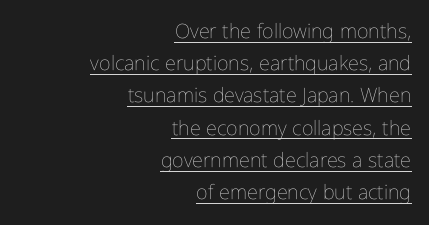
The image shows 20 px text type, upright; set right-aligned, normal line spacing (1.61x), normal letter spacing, underlined.
